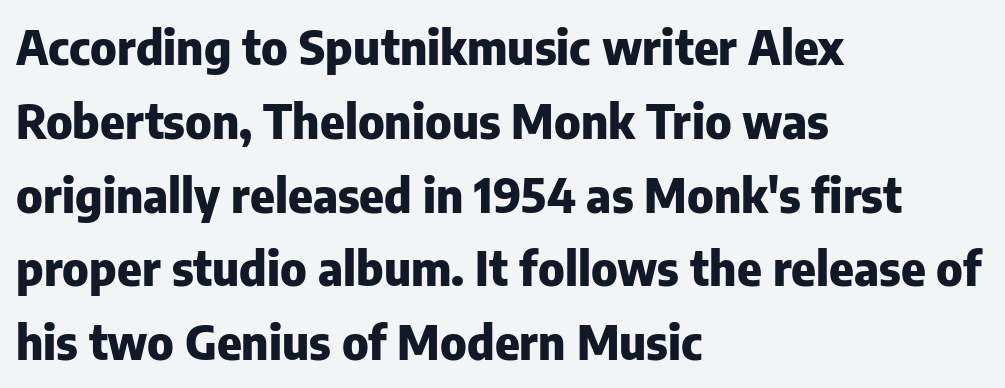
Words float on clear page, feet unadorned. Classification — sans serif. In terms of leading, this rendering sits right in the middle. These words are printed bold, with thick strokes throughout. The font's upright variant was chosen for this text. You could not count columns in this text — the font is proportionally spaced.
